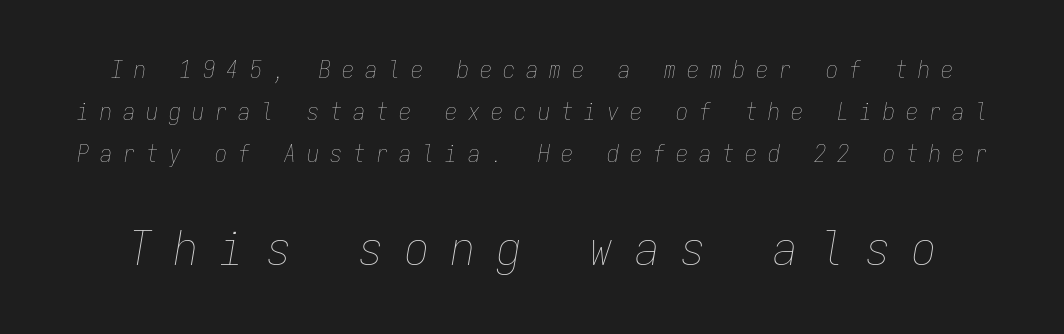
Rule under the text: the space is simply empty. Spacing verdict: monospaced, one width for all characters. This sample uses an oblique cut, with every glyph tilted off the vertical. Block two is the big one; block one sits smaller above it. A quiet, ordinary-to-light weight characterises the typeface.
